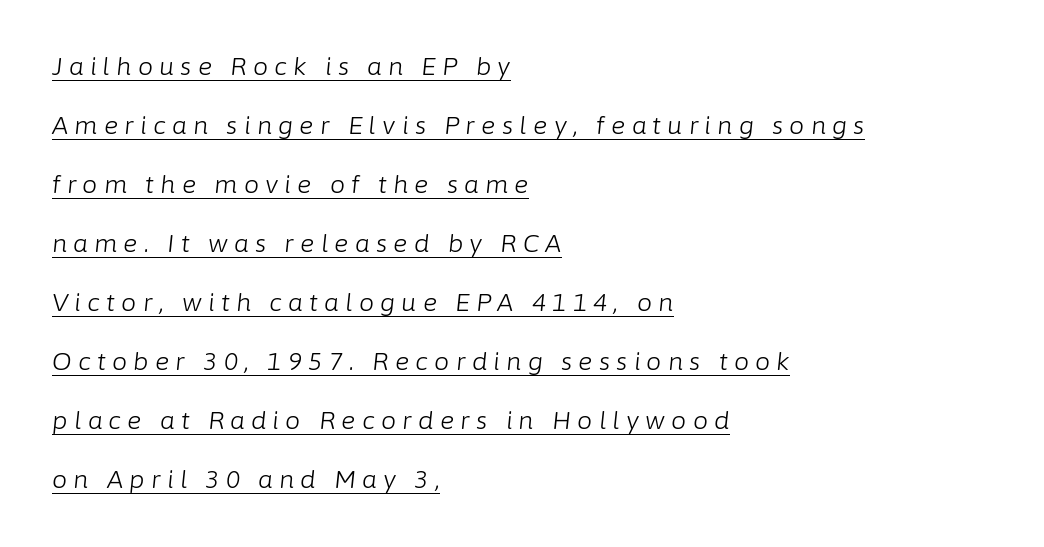
Q: Is the text bold? A: No.
Q: Is the text italic (slanted)? A: Yes, it leans right by about 6 degrees.
Q: Is the text underlined? A: Yes.
Q: How is the paragraph aligned? A: Left-aligned.
Q: Is the spacing between letters normal or unusually wide? A: Unusually wide.
Q: Is the spacing between lines tight, normal or loose? A: Loose.
